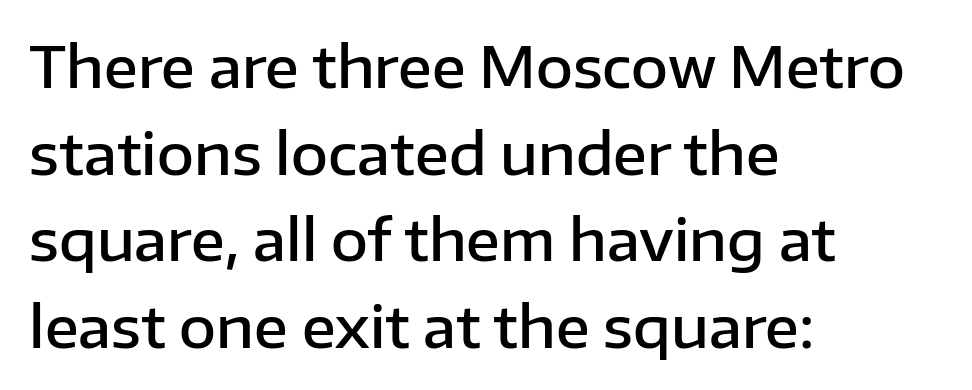
{"serif": "no", "italic": "no", "bold": "semi", "weight": "semibold", "width": "normal", "stroke_contrast": "low", "x_height": "medium", "monospaced": "no", "underline": "no", "align": "left", "line_spacing": "normal", "line_spacing_ratio": 1.52, "letter_spacing": "normal", "letter_spacing_em": 0.0, "glyph_px": 57}
